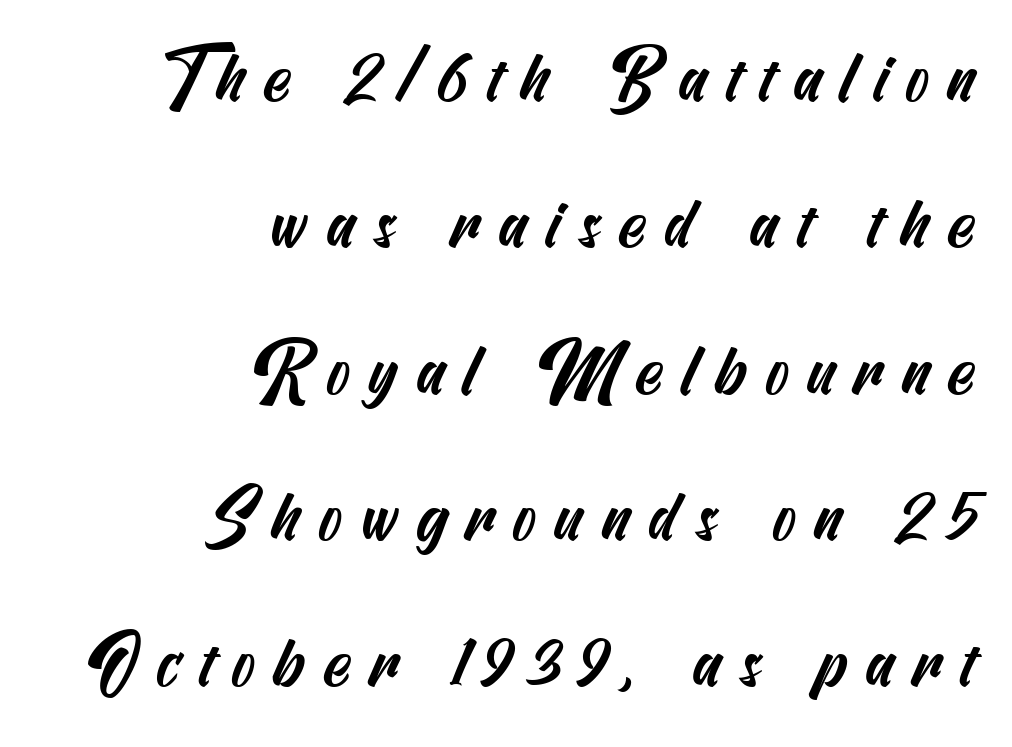
Line endings align vertically; line beginnings do not. Words float on clear page, feet unadorned. Classification — sans serif. Tracking value appears strongly positive — letters spread wide. Vertically, the passage feels expansive, rows floating well apart.
